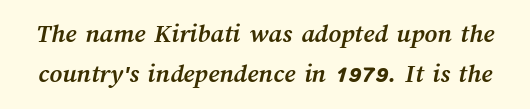
Q: Is the text bold? A: Yes.
Q: Is the text underlined? A: No.
Q: Is the spacing between letters normal or unusually wide? A: Normal.
Q: Is the spacing between lines tight, normal or loose? A: Normal.
